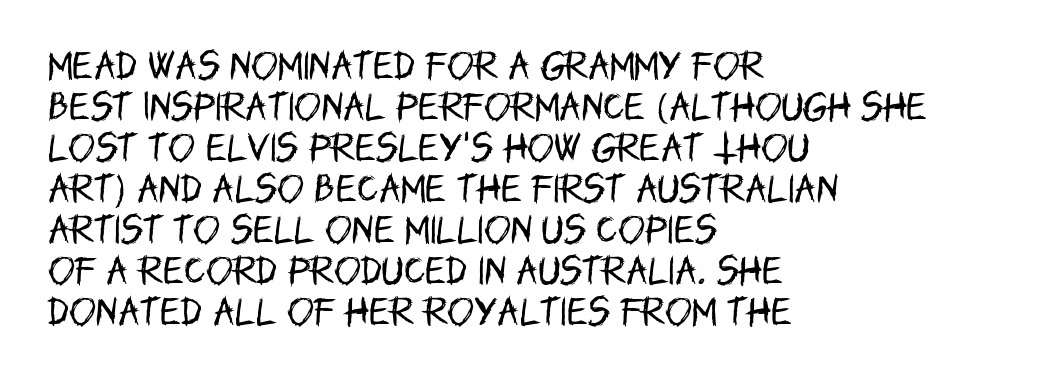
Q: Is the text bold? A: No.
Q: Is the text italic (slanted)? A: No, it is upright.
Q: Is the typeface a serif or a sans-serif typeface? A: Sans-serif.
Q: Is the text underlined? A: No.
Q: How is the paragraph aligned? A: Left-aligned.
Q: Is the spacing between letters normal or unusually wide? A: Normal.
Q: Is the spacing between lines tight, normal or loose? A: Normal.
Q: Width (condensed, normal, or wide)? A: Condensed.
Q: Stroke contrast? A: Low.
Q: x-height? A: Large.
Q: Monospaced? A: No.
